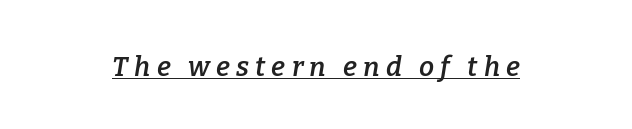
Q: Is the text bold? A: Semi-bold.
Q: Is the text italic (slanted)? A: Yes, it leans right by about 9 degrees.
Q: Is the text underlined? A: Yes.
Q: How is the paragraph aligned? A: Centered.
Q: Is the spacing between letters normal or unusually wide? A: Unusually wide.
